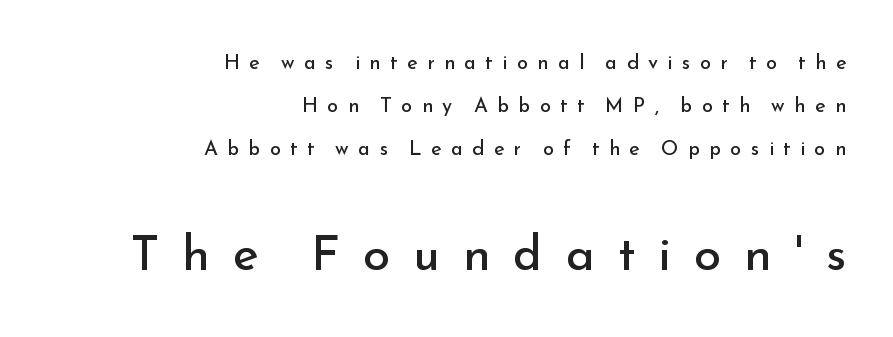
{"serif": "no", "italic": "no", "bold": "no", "weight": "regular", "width": "normal", "stroke_contrast": "low", "x_height": "small", "monospaced": "no", "underline": "no", "align": "right", "line_spacing": "loose", "line_spacing_ratio": 2.16, "letter_spacing": "wide", "letter_spacing_em": 0.47, "larger_block": "second", "size_ratio": 2.45, "glyph_px": 49}
